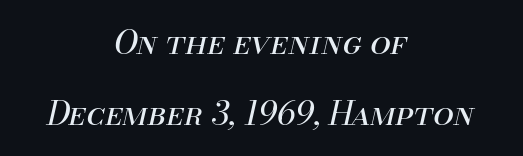
The image shows 33 px regular-weight type, italic (leaning right); set centered, loose line spacing (2.16x), normal letter spacing, not underlined; medium stroke contrast and a small x-height.
